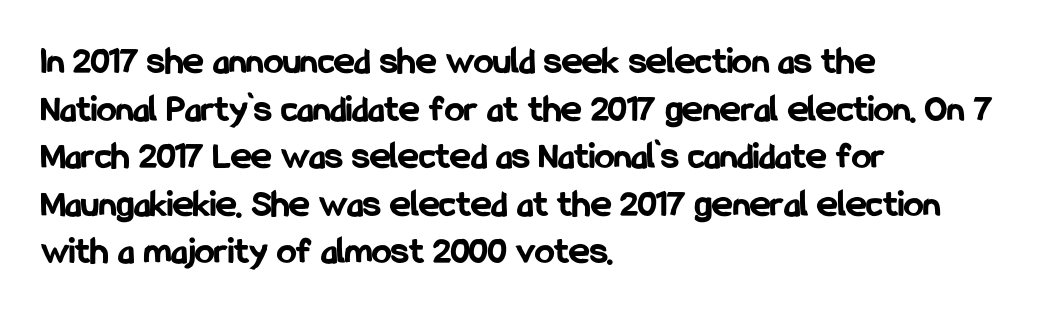
This is sans-serif lettering, the kind often seen on screens and signage. The paragraph has a hard left edge and a soft right edge. These lines were composed using upright roman letters. The space directly below the letters is spotless. Note the varied advance widths — an 'i' is clearly narrower than an 'm'.
